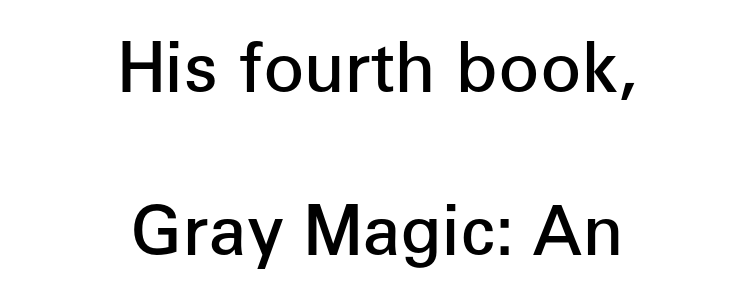
{"serif": "no", "italic": "no", "bold": "semi", "weight": "semibold", "width": "normal", "stroke_contrast": "low", "x_height": "medium", "monospaced": "no", "underline": "no", "align": "center", "line_spacing": "loose", "line_spacing_ratio": 2.39, "letter_spacing": "normal", "letter_spacing_em": 0.0, "glyph_px": 68}
